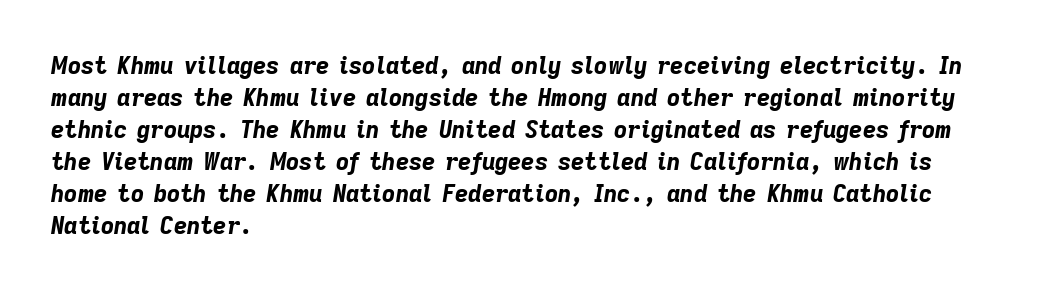
The image shows 23 px bold type, italic (leaning right); set left-aligned, normal line spacing (1.39x), normal letter spacing, not underlined.
